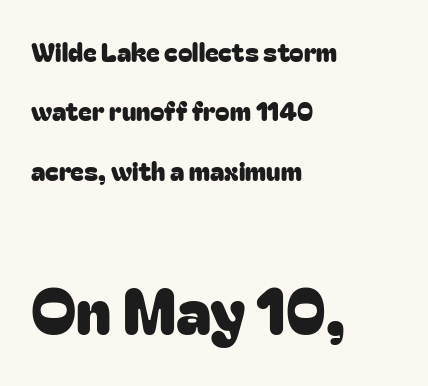
The image shows 64 px sans-serif type, upright; set left-aligned, loose line spacing (2.28x), normal letter spacing, not underlined; the second (bottom) block is 2.46x larger; low stroke contrast and a medium x-height.
